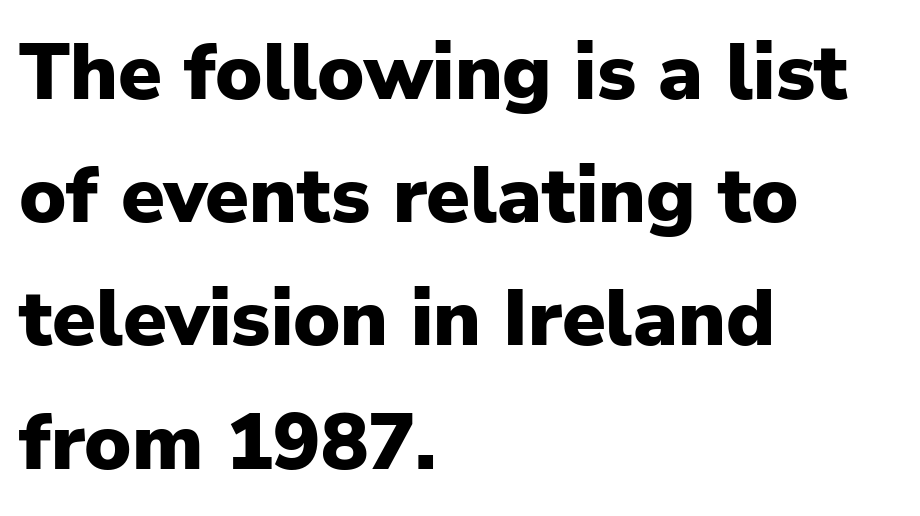
The image shows 79 px heavy sans-serif type, upright; set left-aligned, normal line spacing (1.56x), normal letter spacing, not underlined; low stroke contrast and a medium x-height.
